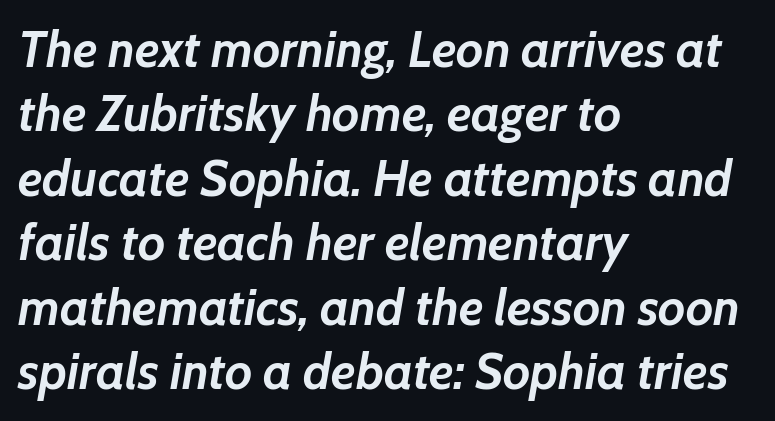
Compared with typical body copy, the letter spacing here is the same. A classic flush-left, rag-right setting is used for this passage. Descenders are the only things crossing below the line. This is oblique type, the kind used for emphasis or titles. The glyphs have the mass of a bold cut.
